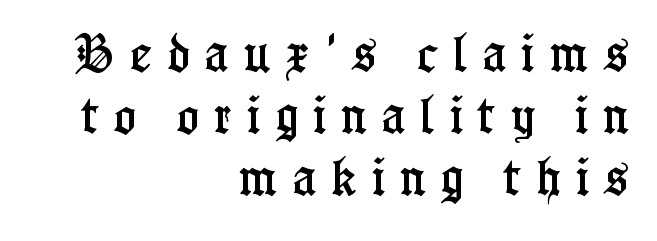
{"serif": "yes", "italic": "no", "width": "condensed", "stroke_contrast": "low", "x_height": "medium", "monospaced": "no", "underline": "no", "align": "right", "line_spacing": "normal", "line_spacing_ratio": 1.51, "letter_spacing": "wide", "letter_spacing_em": 0.38, "glyph_px": 41}
